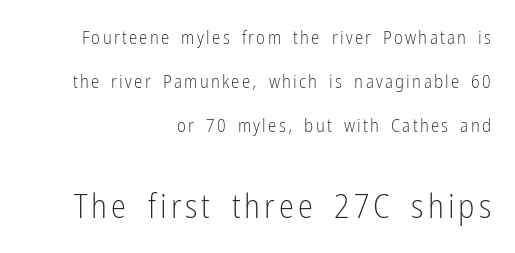
The image shows 34 px light, condensed sans-serif type, upright; set right-aligned, loose line spacing (2.32x), not underlined; the second (bottom) block is 1.79x larger; low stroke contrast and a medium x-height.
